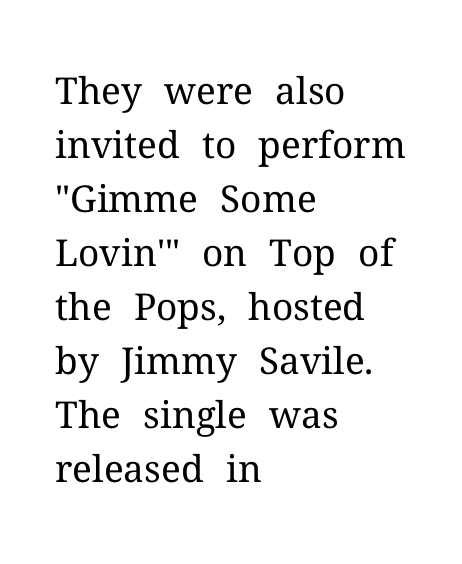
{"serif": "yes", "italic": "no", "bold": "no", "weight": "regular", "width": "normal", "stroke_contrast": "medium", "x_height": "medium", "monospaced": "no", "underline": "no", "align": "left", "line_spacing": "normal", "line_spacing_ratio": 1.46, "letter_spacing": "normal", "letter_spacing_em": 0.0, "glyph_px": 37}
